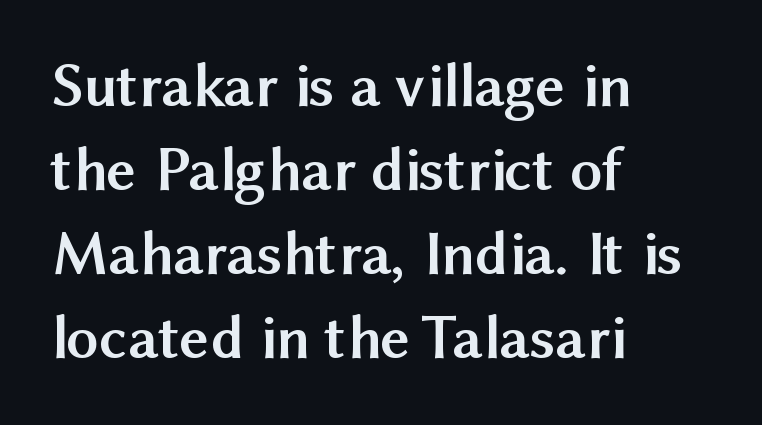
Note: no serifs on the glyphs. There is no visible air inserted between adjacent glyphs. Which margin do the lines hug? The left one — the right edge is uneven. Only glyphs here, with clear space below each row. Nope, not italic — everything's standing straight. The font is running at its bold setting.
